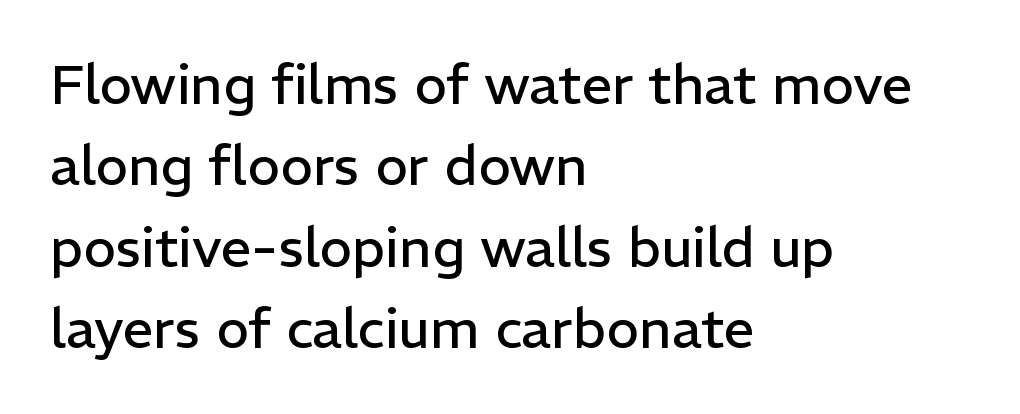
Each letter keeps its own natural width here, so spacing adapts to shape. What's the leading like? Ordinary, nothing unusual. You could call the tracking neutral — neither tight nor loose. This sample is left-justified, so line endings fall wherever the words run out.
